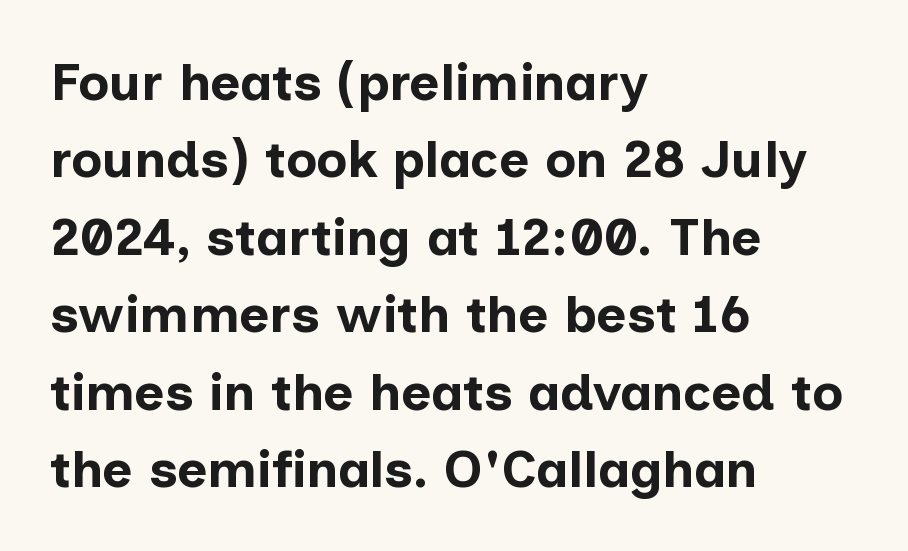
Reading down the block, your eye returns to a fixed left position each line. These lines are rendered in a variable-pitch font. Weight: bold. Short note: letters normally spaced.
